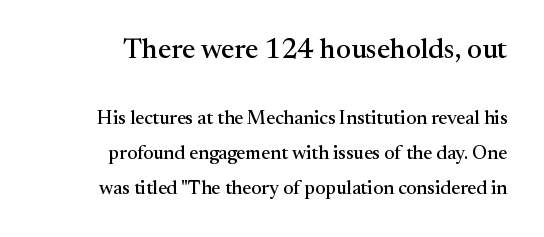
This sample has the flowing, uneven cadence of proportional lettering. What stands out about the letter spacing? Nothing — it is the standard amount. Character size in the leading block exceeds that of the trailing block. Check the space under the baseline: it is left empty.
